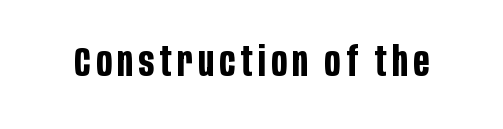
The image shows 41 px bold, condensed sans-serif type, upright; set not underlined; low stroke contrast and a large x-height.
